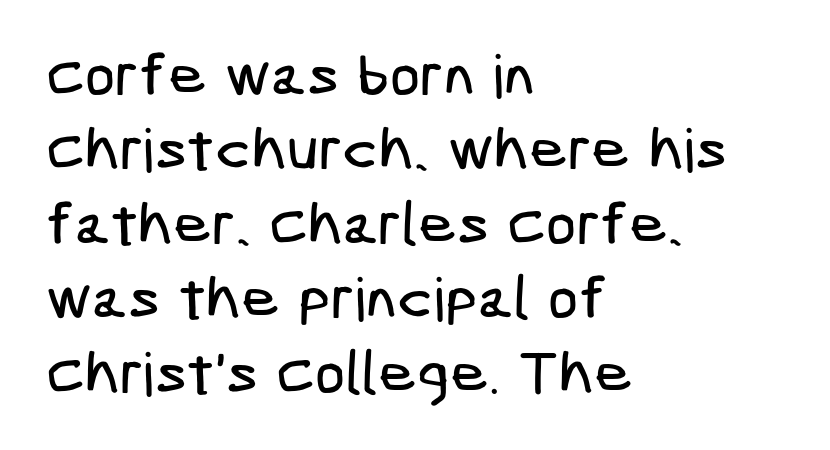
{"serif": "no", "width": "condensed", "stroke_contrast": "low", "x_height": "medium", "underline": "no", "align": "left", "line_spacing_ratio": 1.24, "letter_spacing": "normal", "letter_spacing_em": 0.0, "glyph_px": 60}
